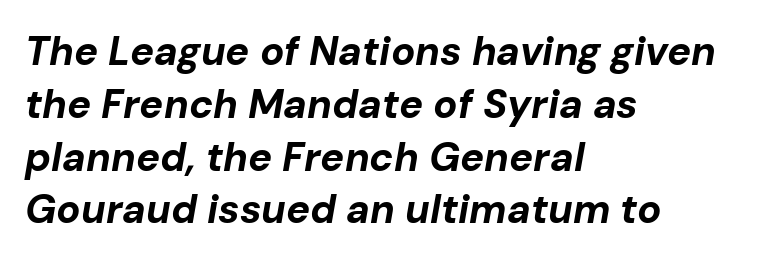
Q: Is the text bold? A: Yes.
Q: Is the text italic (slanted)? A: Yes, it leans right by about 10 degrees.
Q: Is the text underlined? A: No.
Q: How is the paragraph aligned? A: Left-aligned.
Q: Is the spacing between letters normal or unusually wide? A: Normal.
Q: Is the spacing between lines tight, normal or loose? A: Normal.
Q: Width (condensed, normal, or wide)? A: Normal.
Q: Stroke contrast? A: Low.
Q: x-height? A: Medium.
Q: Monospaced? A: No.
